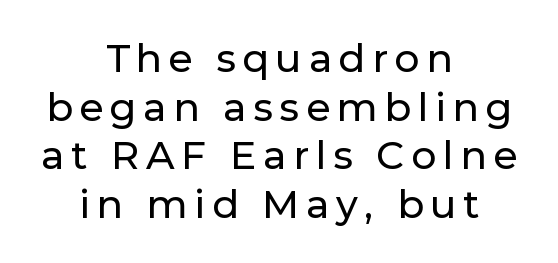
{"serif": "no", "italic": "no", "width": "normal", "stroke_contrast": "low", "x_height": "medium", "monospaced": "no", "underline": "no", "align": "center", "line_spacing": "normal", "line_spacing_ratio": 1.25, "glyph_px": 39}
